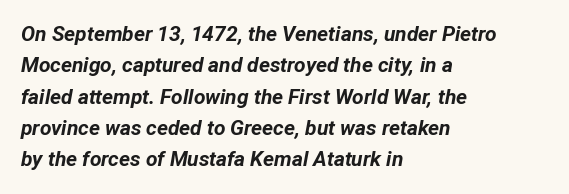
The image shows 21 px bold type, italic (leaning right); set left-aligned, normal line spacing (1.49x), normal letter spacing, not underlined.
